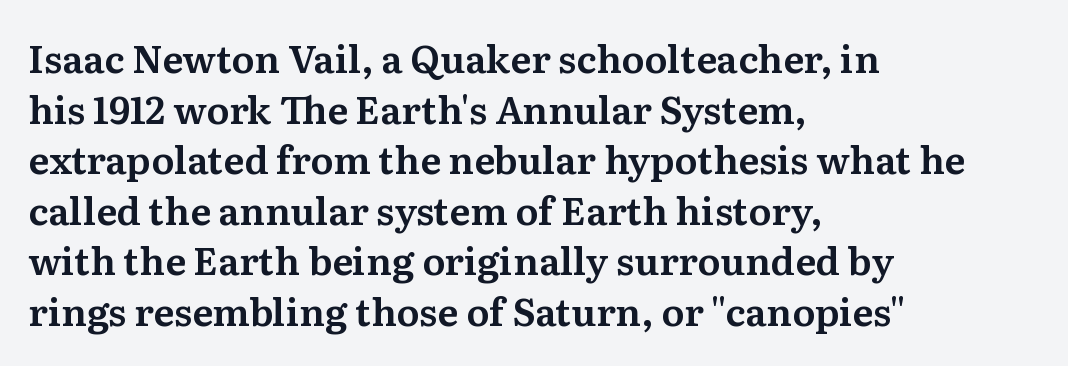
Q: Is the text italic (slanted)? A: No, it is upright.
Q: Is the typeface a serif or a sans-serif typeface? A: Serif.
Q: Is the text underlined? A: No.
Q: How is the paragraph aligned? A: Left-aligned.
Q: Is the spacing between letters normal or unusually wide? A: Normal.
Q: Is the spacing between lines tight, normal or loose? A: Normal.
Q: Width (condensed, normal, or wide)? A: Normal.
Q: Stroke contrast? A: Medium.
Q: x-height? A: Medium.
Q: Monospaced? A: No.
